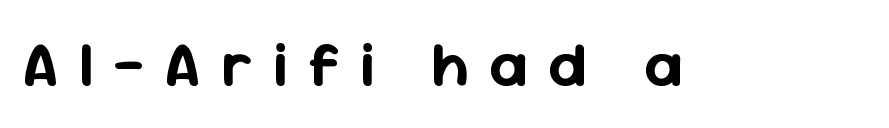
Q: Is the text italic (slanted)? A: No, it is upright.
Q: Is the typeface a serif or a sans-serif typeface? A: Sans-serif.
Q: Is the text underlined? A: No.
Q: Is the spacing between letters normal or unusually wide? A: Unusually wide.
Q: Width (condensed, normal, or wide)? A: Normal.
Q: Stroke contrast? A: Low.
Q: x-height? A: Medium.
Q: Monospaced? A: No.
